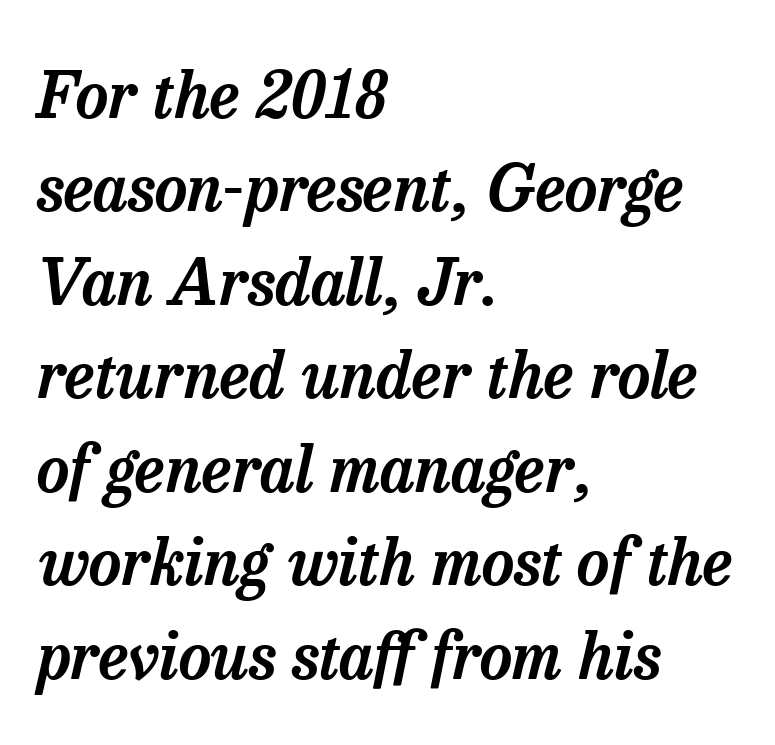
Q: Is the text italic (slanted)? A: Yes, it leans right by about 13 degrees.
Q: Is the typeface a serif or a sans-serif typeface? A: Serif.
Q: Is the text underlined? A: No.
Q: How is the paragraph aligned? A: Left-aligned.
Q: Is the spacing between letters normal or unusually wide? A: Normal.
Q: Is the spacing between lines tight, normal or loose? A: Normal.
Q: Width (condensed, normal, or wide)? A: Normal.
Q: Stroke contrast? A: Low.
Q: x-height? A: Medium.
Q: Monospaced? A: No.
